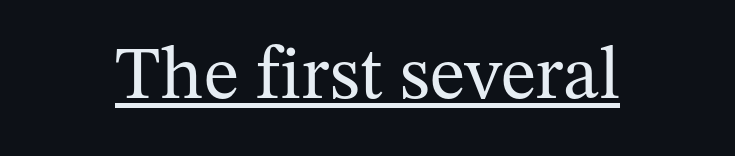
Classification — serif. A rule runs beneath these lines of type. Each stroke keeps to a modest, everyday thickness or less. Notice how the stems are strictly vertical — no italics here.
